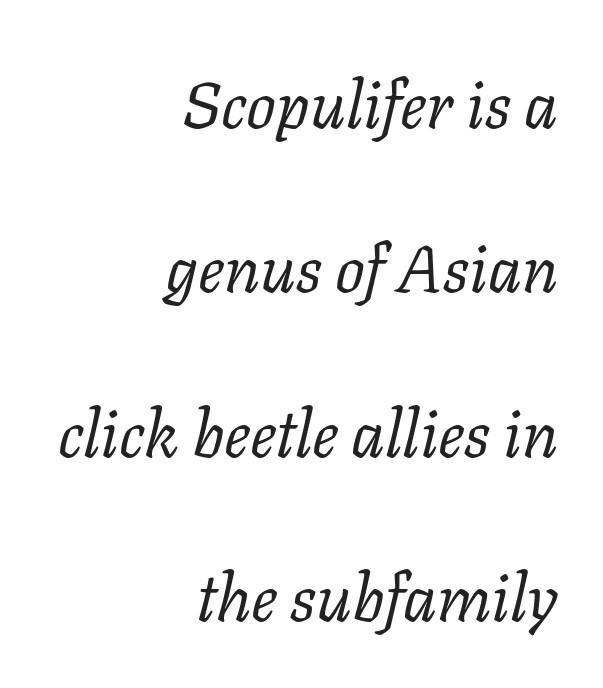
Q: Is the text bold? A: No.
Q: Is the text italic (slanted)? A: Yes, it leans right by about 11 degrees.
Q: Is the typeface a serif or a sans-serif typeface? A: Serif.
Q: Is the text underlined? A: No.
Q: How is the paragraph aligned? A: Right-aligned.
Q: Is the spacing between letters normal or unusually wide? A: Normal.
Q: Is the spacing between lines tight, normal or loose? A: Loose.
Q: Width (condensed, normal, or wide)? A: Normal.
Q: Stroke contrast? A: Low.
Q: x-height? A: Medium.
Q: Monospaced? A: No.
